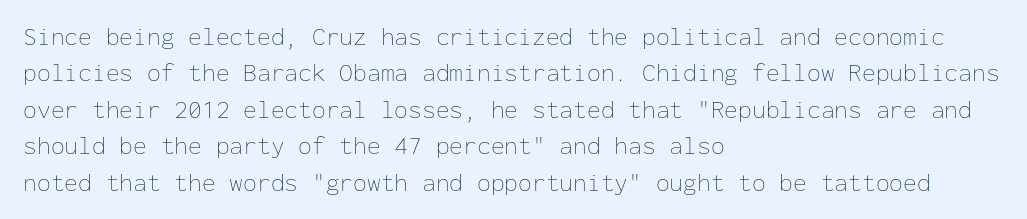
{"italic": "no", "bold": "no", "underline": "no", "align": "left", "line_spacing": "normal", "line_spacing_ratio": 1.46, "letter_spacing": "normal", "letter_spacing_em": 0.0, "glyph_px": 25}
